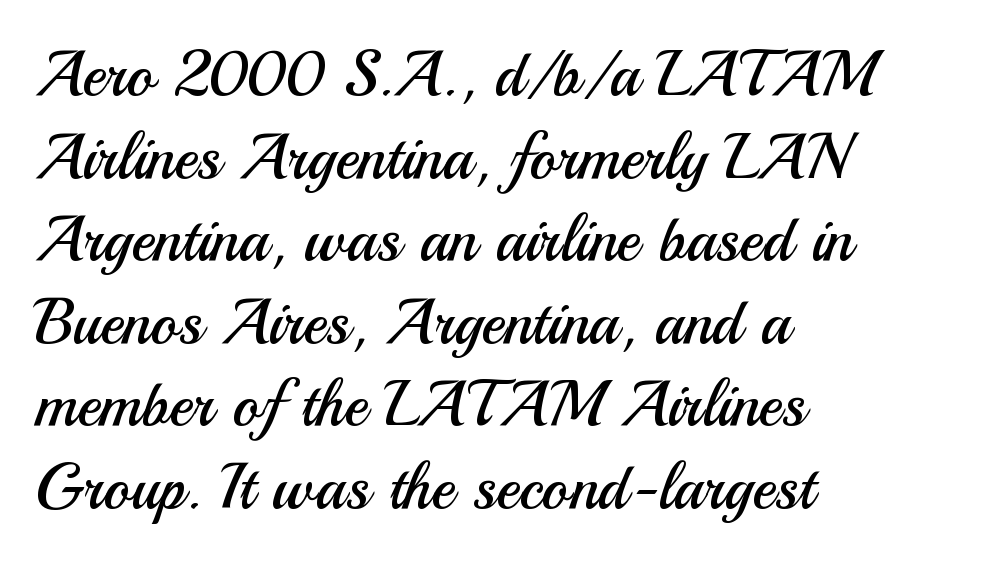
Q: Is the text bold? A: No.
Q: Is the text italic (slanted)? A: Yes.
Q: Is the typeface a serif or a sans-serif typeface? A: Sans-serif.
Q: Is the text underlined? A: No.
Q: How is the paragraph aligned? A: Left-aligned.
Q: Is the spacing between letters normal or unusually wide? A: Normal.
Q: Is the spacing between lines tight, normal or loose? A: Normal.
Q: Width (condensed, normal, or wide)? A: Normal.
Q: Stroke contrast? A: Medium.
Q: x-height? A: Small.
Q: Monospaced? A: No.
